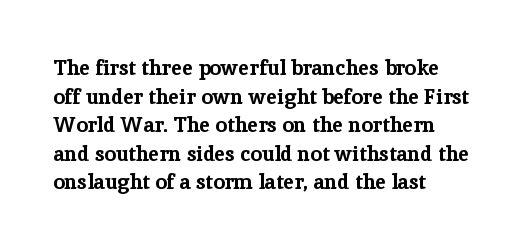
The image shows 21 px bold type, upright; set left-aligned, normal line spacing (1.36x), normal letter spacing, not underlined.
